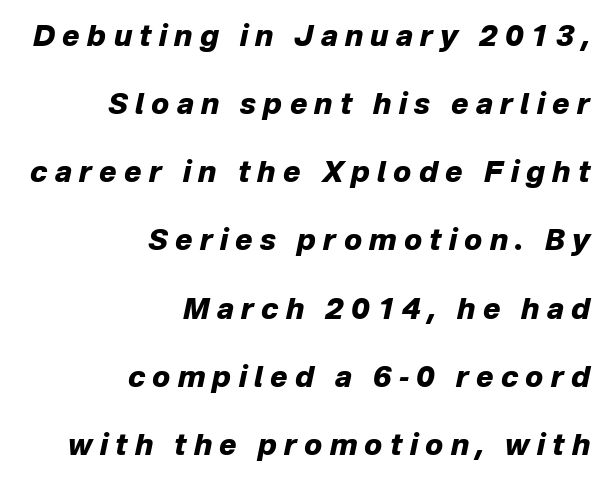
Q: Is the text bold? A: Yes.
Q: Is the text italic (slanted)? A: Yes, it leans right by about 12 degrees.
Q: Is the text underlined? A: No.
Q: How is the paragraph aligned? A: Right-aligned.
Q: Is the spacing between letters normal or unusually wide? A: Unusually wide.
Q: Is the spacing between lines tight, normal or loose? A: Loose.
Q: Width (condensed, normal, or wide)? A: Normal.
Q: Stroke contrast? A: Low.
Q: x-height? A: Medium.
Q: Monospaced? A: No.
